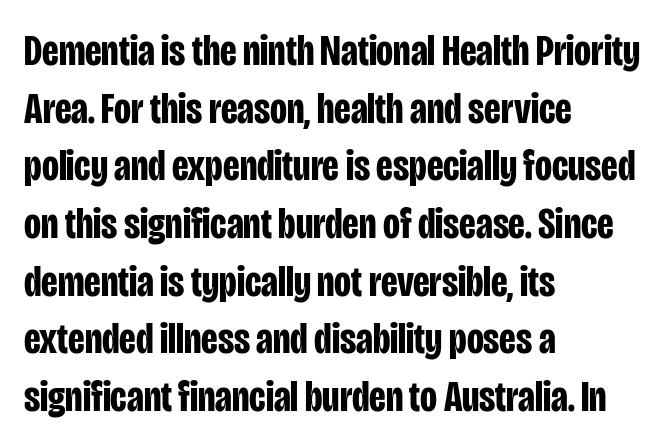
The image shows 44 px bold, condensed sans-serif type, upright; set left-aligned, normal line spacing (1.31x), normal letter spacing, not underlined; low stroke contrast and a large x-height.
